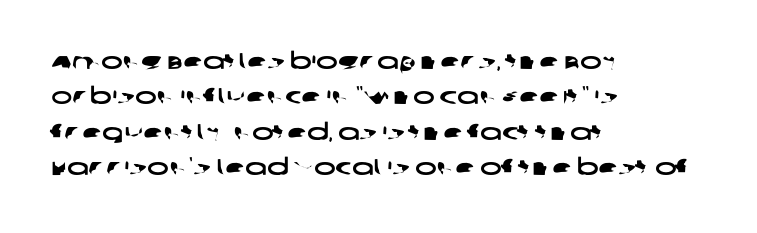
{"underline": "no", "align": "left", "line_spacing": "normal", "line_spacing_ratio": 1.54, "letter_spacing": "normal", "letter_spacing_em": 0.0, "glyph_px": 23}
